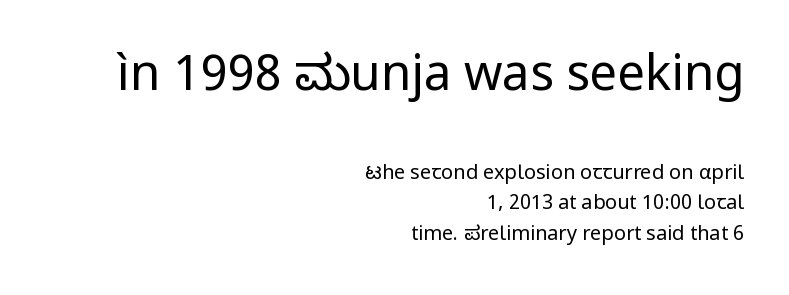
What stands out about the letter spacing? Nothing — it is the standard amount. Proportional: the letters do not fall into vertical columns. Visually the block forms a straight wall on the right and a jagged coastline on the left. Letterform terminals end flat and unadorned throughout the passage. Two sizes are in play, and the larger belongs to the first block.
